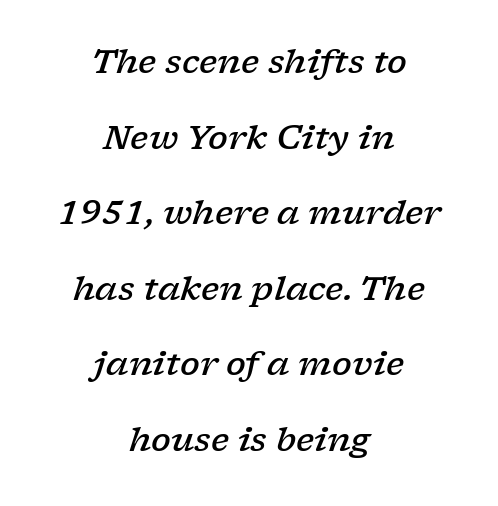
Each letter keeps its own natural width here, so spacing adapts to shape. The characters display serif detailing at their extremities. Airy leading. An italicized treatment has been applied to the whole sample.
